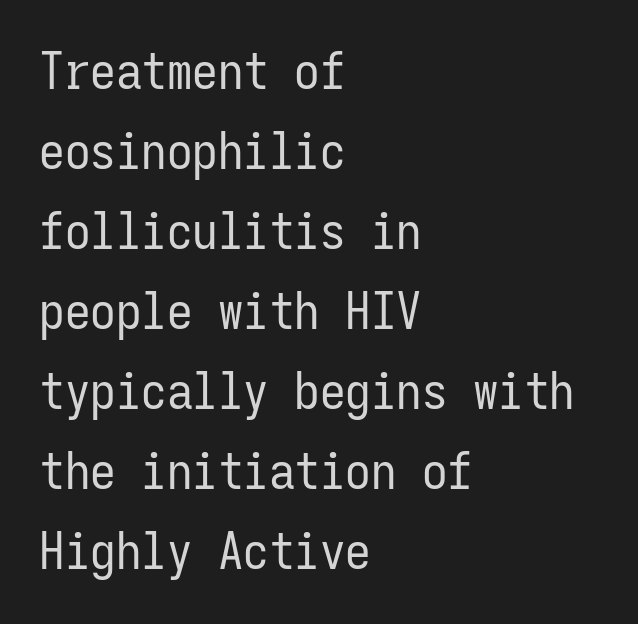
{"serif": "no", "italic": "no", "bold": "no", "weight": "regular", "width": "condensed", "stroke_contrast": "low", "x_height": "medium", "monospaced": "yes", "underline": "no", "align": "left", "line_spacing": "normal", "line_spacing_ratio": 1.57, "letter_spacing": "normal", "letter_spacing_em": 0.0, "glyph_px": 51}
